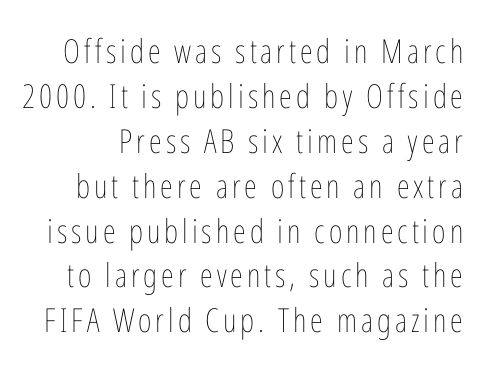
The image shows 33 px thin, condensed type, upright; set normal line spacing (1.36x), not underlined; low stroke contrast and a medium x-height.
